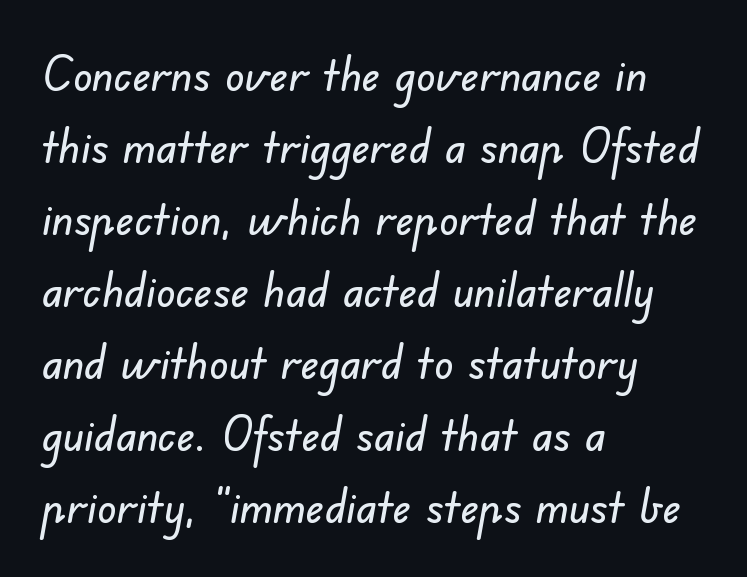
{"serif": "no", "width": "normal", "stroke_contrast": "low", "x_height": "small", "monospaced": "no", "underline": "no", "align": "left", "line_spacing": "normal", "line_spacing_ratio": 1.5, "letter_spacing": "normal", "letter_spacing_em": 0.0, "glyph_px": 48}
